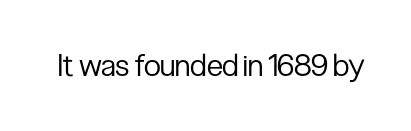
Q: Is the text bold? A: No.
Q: Is the text italic (slanted)? A: No, it is upright.
Q: Is the typeface a serif or a sans-serif typeface? A: Sans-serif.
Q: Is the text underlined? A: No.
Q: Is the spacing between letters normal or unusually wide? A: Normal.
Q: Width (condensed, normal, or wide)? A: Condensed.
Q: Stroke contrast? A: Low.
Q: x-height? A: Medium.
Q: Monospaced? A: No.
